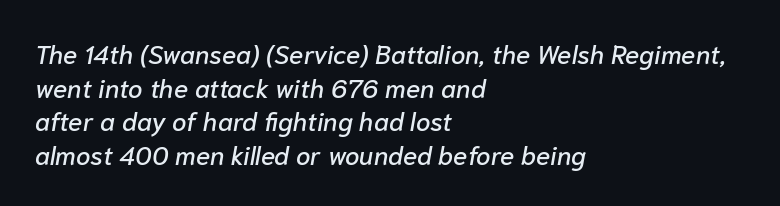
The image shows 26 px text type, italic (leaning right); set left-aligned, normal line spacing (1.29x), normal letter spacing, not underlined.
